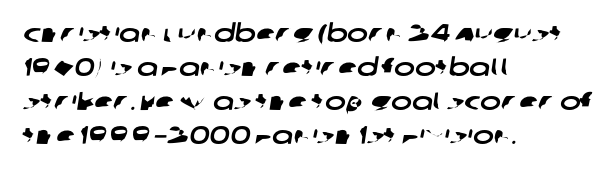
The image shows 25 px text type; set left-aligned, normal line spacing (1.36x), normal letter spacing, not underlined.
